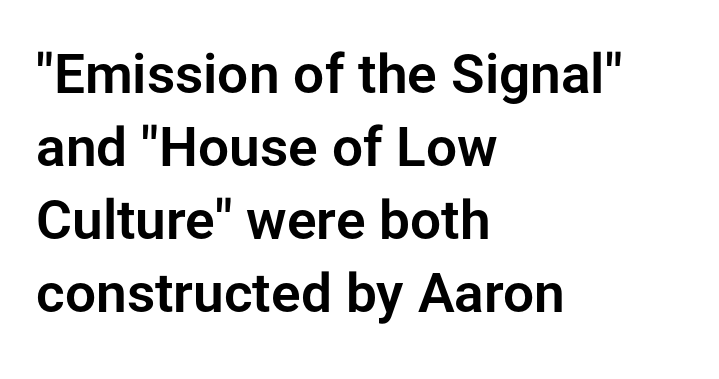
Q: Is the text italic (slanted)? A: No, it is upright.
Q: Is the typeface a serif or a sans-serif typeface? A: Sans-serif.
Q: Is the text underlined? A: No.
Q: How is the paragraph aligned? A: Left-aligned.
Q: Is the spacing between letters normal or unusually wide? A: Normal.
Q: Is the spacing between lines tight, normal or loose? A: Normal.
Q: Width (condensed, normal, or wide)? A: Normal.
Q: Stroke contrast? A: Low.
Q: x-height? A: Medium.
Q: Monospaced? A: No.
